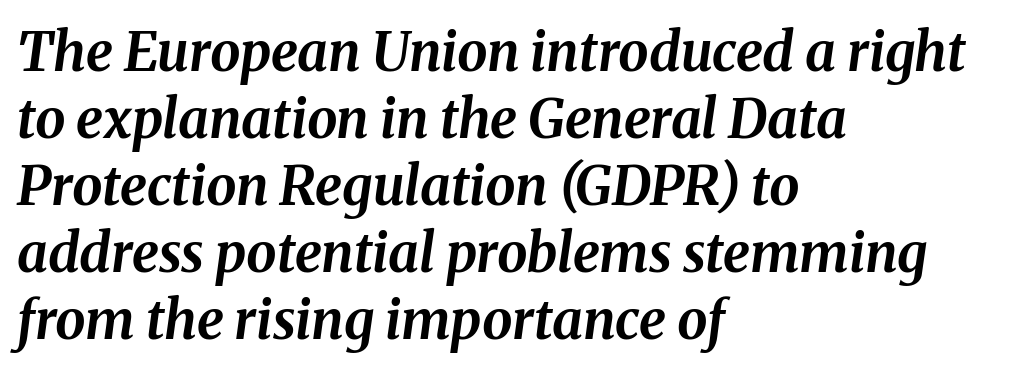
The image shows 54 px bold type, italic (leaning right); set left-aligned, line spacing 1.24x, normal letter spacing, not underlined; medium stroke contrast and a medium x-height.
